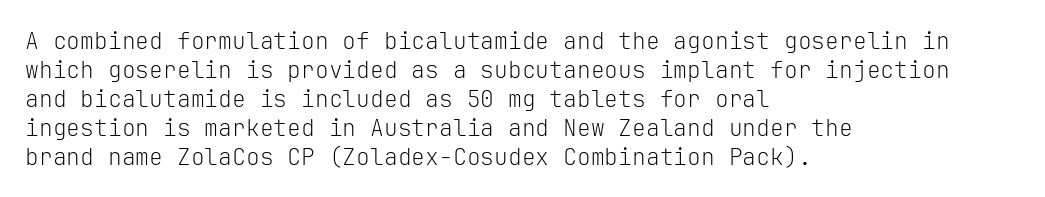
Q: Is the text bold? A: No.
Q: Is the text italic (slanted)? A: No, it is upright.
Q: Is the text underlined? A: No.
Q: How is the paragraph aligned? A: Left-aligned.
Q: Is the spacing between letters normal or unusually wide? A: Normal.
Q: Is the spacing between lines tight, normal or loose? A: Normal.
